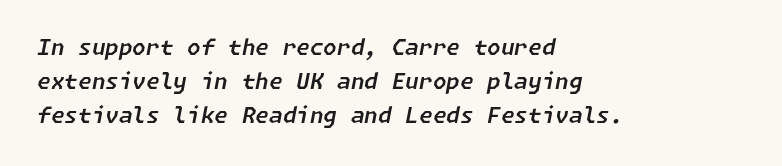
Q: Is the text italic (slanted)? A: Yes, it leans right by about 11 degrees.
Q: Is the text underlined? A: No.
Q: How is the paragraph aligned? A: Left-aligned.
Q: Is the spacing between letters normal or unusually wide? A: Normal.
Q: Is the spacing between lines tight, normal or loose? A: Normal.
